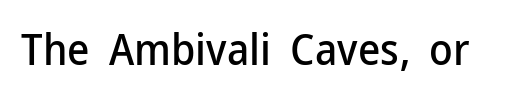
{"serif": "no", "italic": "no", "width": "normal", "stroke_contrast": "low", "x_height": "medium", "monospaced": "no", "underline": "no", "letter_spacing": "normal", "letter_spacing_em": 0.0, "glyph_px": 43}
